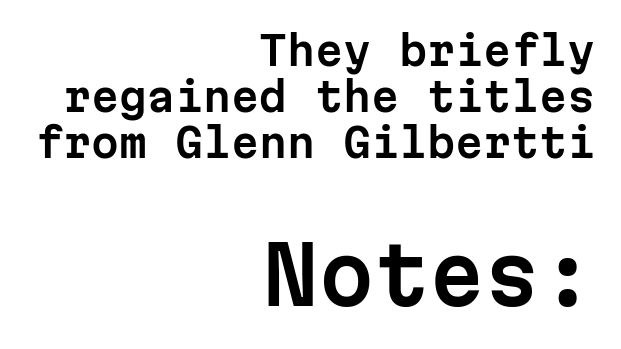
The image shows 79 px sans-serif type, upright, monospaced; set right-aligned, tight line spacing (1.15x), normal letter spacing, not underlined; the second (bottom) block is 1.98x larger; low stroke contrast and a medium x-height.
